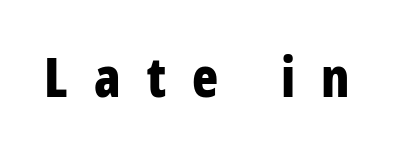
This sample has the flowing, uneven cadence of proportional lettering. No feet cap the strokes, marking this as sans-serif type. Between one letter and the next there's a generous, obvious gap. It's the straight-up-and-down kind of type.
